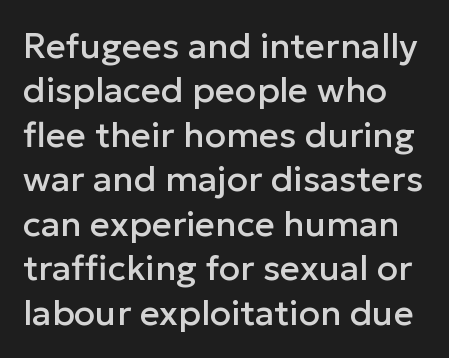
{"serif": "no", "italic": "no", "width": "normal", "stroke_contrast": "low", "x_height": "medium", "monospaced": "no", "underline": "no", "line_spacing": "normal", "line_spacing_ratio": 1.27, "letter_spacing": "normal", "letter_spacing_em": 0.0, "glyph_px": 35}
